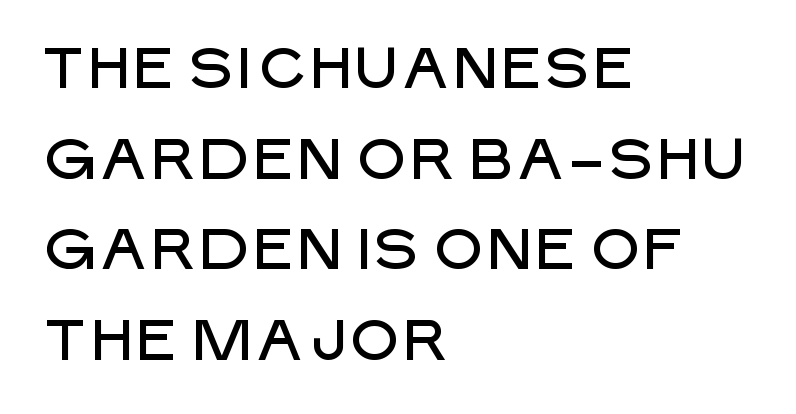
The image shows 57 px sans-serif type, upright; set left-aligned, normal line spacing (1.59x), normal letter spacing, not underlined; low stroke contrast and a large x-height.
